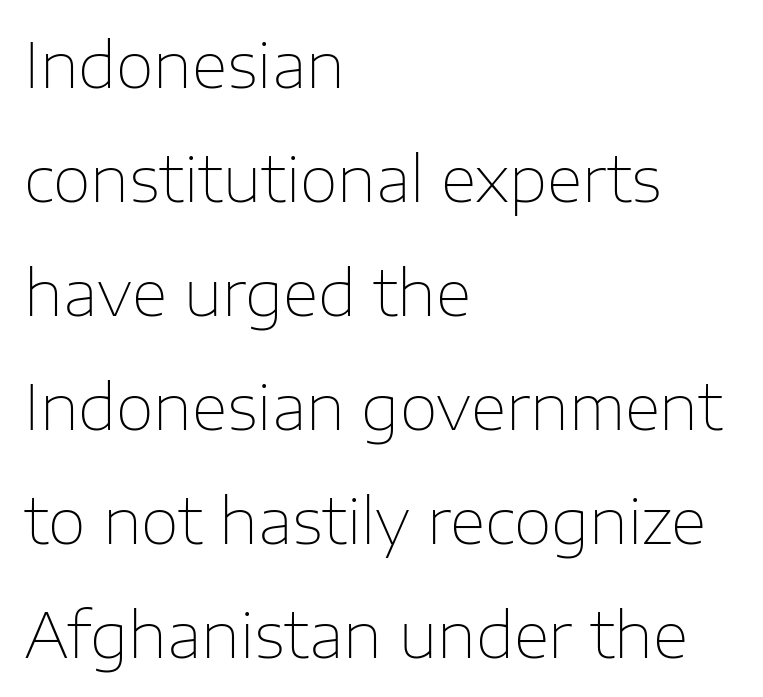
Q: Is the text bold? A: No.
Q: Is the text italic (slanted)? A: No, it is upright.
Q: Is the typeface a serif or a sans-serif typeface? A: Sans-serif.
Q: Is the text underlined? A: No.
Q: How is the paragraph aligned? A: Left-aligned.
Q: Is the spacing between letters normal or unusually wide? A: Normal.
Q: Width (condensed, normal, or wide)? A: Normal.
Q: Stroke contrast? A: Low.
Q: x-height? A: Medium.
Q: Monospaced? A: No.
